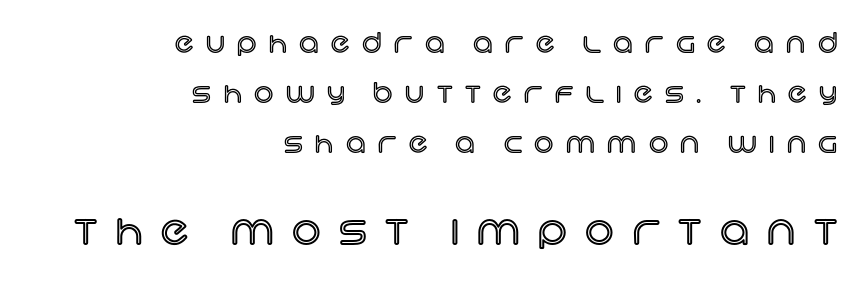
{"italic": "no", "width": "normal", "x_height": "large", "monospaced": "no", "underline": "no", "align": "right", "line_spacing_ratio": 1.85, "letter_spacing": "wide", "letter_spacing_em": 0.46, "larger_block": "second", "size_ratio": 1.48, "glyph_px": 40}
